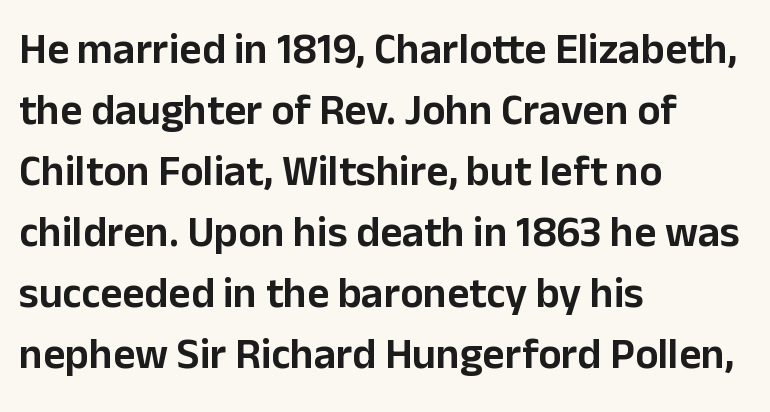
Which margin do the lines hug? The left one — the right edge is uneven. Notice how the stems are strictly vertical — no italics here. Note the varied advance widths — an 'i' is clearly narrower than an 'm'. Anything drawn beneath the words? Only blank space. Nope, no serifs anywhere on these letters.
